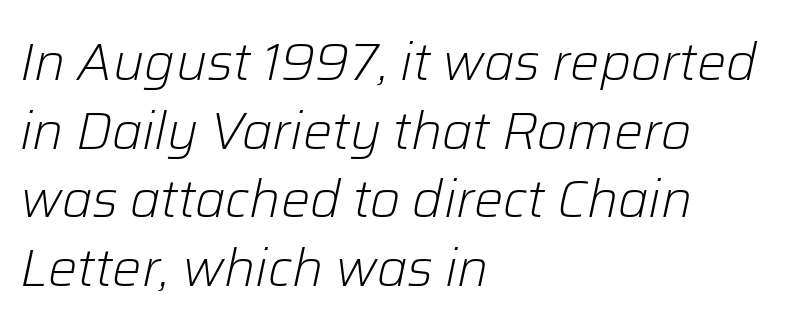
{"italic": "yes", "lean": "right", "slant_degrees": 12, "bold": "no", "weight": "light", "width": "normal", "stroke_contrast": "low", "x_height": "medium", "monospaced": "no", "underline": "no", "align": "left", "line_spacing": "normal", "line_spacing_ratio": 1.32, "letter_spacing": "normal", "letter_spacing_em": 0.0, "glyph_px": 52}
